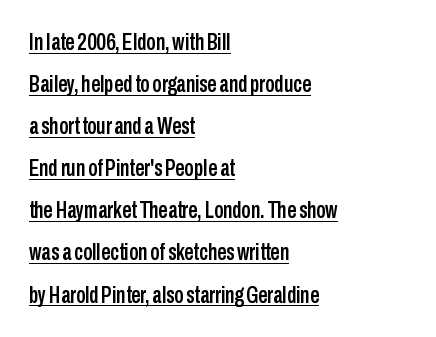
{"italic": "no", "underline": "yes", "align": "left", "line_spacing_ratio": 1.83, "letter_spacing": "normal", "letter_spacing_em": 0.0, "glyph_px": 23}
